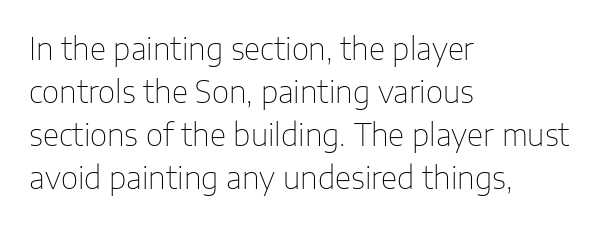
The image shows 30 px thin sans-serif type, upright; set left-aligned, normal line spacing (1.43x), normal letter spacing, not underlined; low stroke contrast and a medium x-height.
